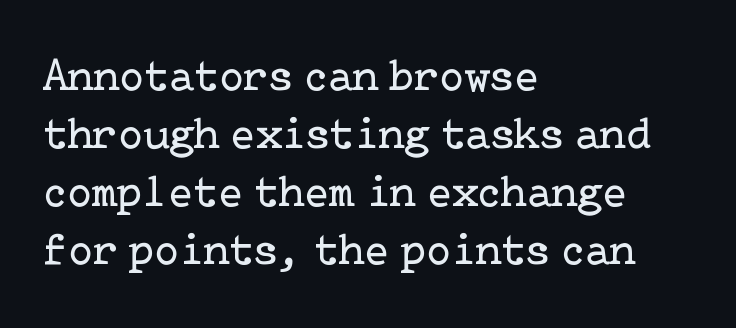
Teacher's note: observe the even left margin — that is flush-left alignment. Unlike a clean sans, this face finishes its strokes with serifs. A clean baseline with only descenders dipping below it. Do the letters lean? They stand straight. The strokes carry an ordinary text weight at most.
